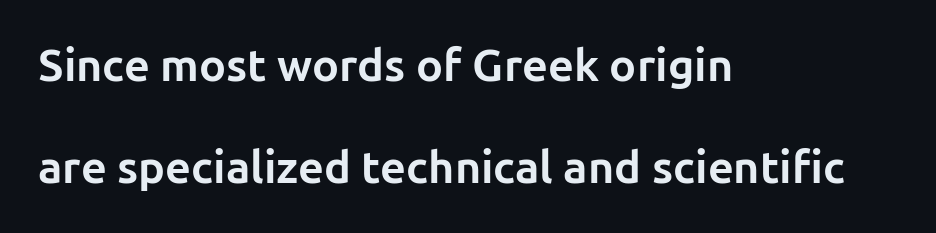
Underline: absent. The rendering keeps characters at their native spacing. These lines stand farther apart than default settings would place them. You can tell from the bare stems that sans-serif type was used. The typesetter chose a ragged-right arrangement here. Heavy, bold letterforms.
